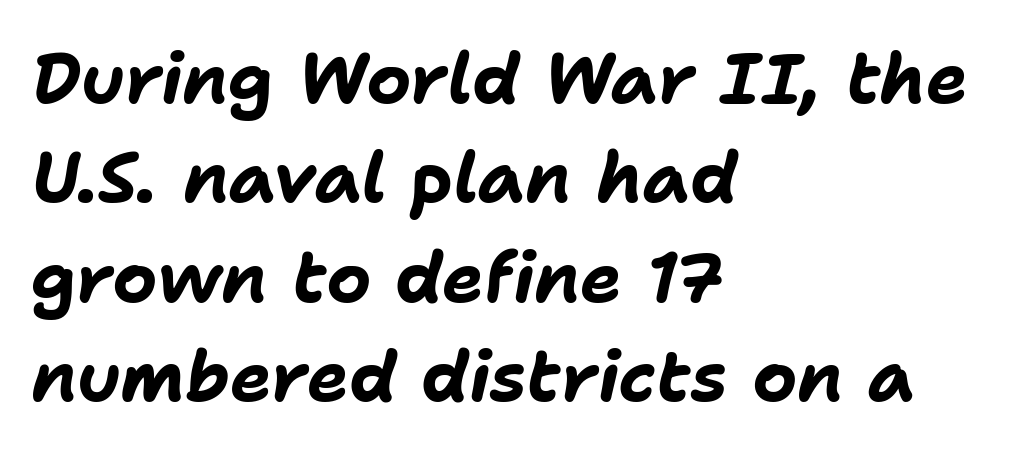
Does the lettering tilt? It does — this is italic. A typesetter would call this proportional, since set widths differ per character. The lines are quadded left. The glyphs have the mass of a bold cut. Vertically, the passage feels balanced, rows spaced as you'd expect. The rendering keeps characters at their native spacing.
